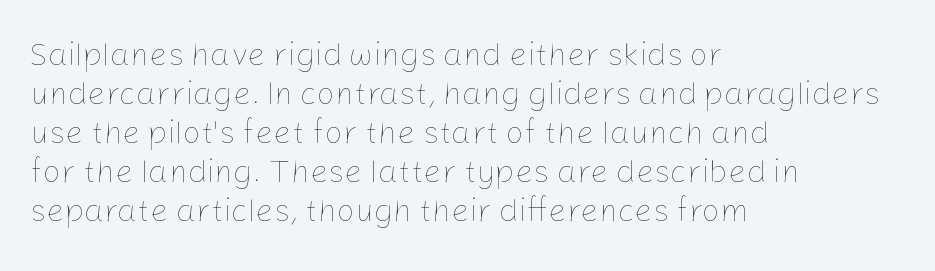
The image shows 32 px thin type, upright; set left-aligned, line spacing 1.22x, normal letter spacing, not underlined; low stroke contrast and a medium x-height.
